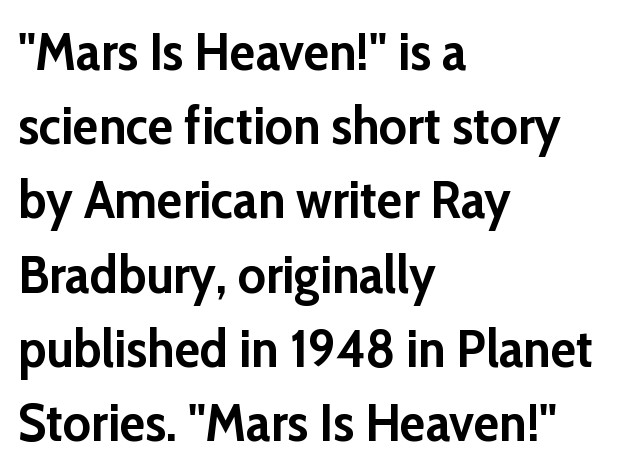
{"serif": "no", "italic": "no", "bold": "yes", "weight": "semibold", "width": "normal", "stroke_contrast": "low", "x_height": "medium", "monospaced": "no", "underline": "no", "align": "left", "line_spacing": "normal", "line_spacing_ratio": 1.4, "letter_spacing": "normal", "letter_spacing_em": 0.0, "glyph_px": 53}
